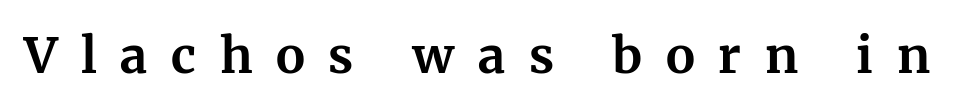
Q: Is the text bold? A: Yes.
Q: Is the text italic (slanted)? A: No, it is upright.
Q: Is the typeface a serif or a sans-serif typeface? A: Serif.
Q: Is the text underlined? A: No.
Q: Is the spacing between letters normal or unusually wide? A: Unusually wide.
Q: Width (condensed, normal, or wide)? A: Normal.
Q: Stroke contrast? A: Medium.
Q: x-height? A: Medium.
Q: Monospaced? A: No.
